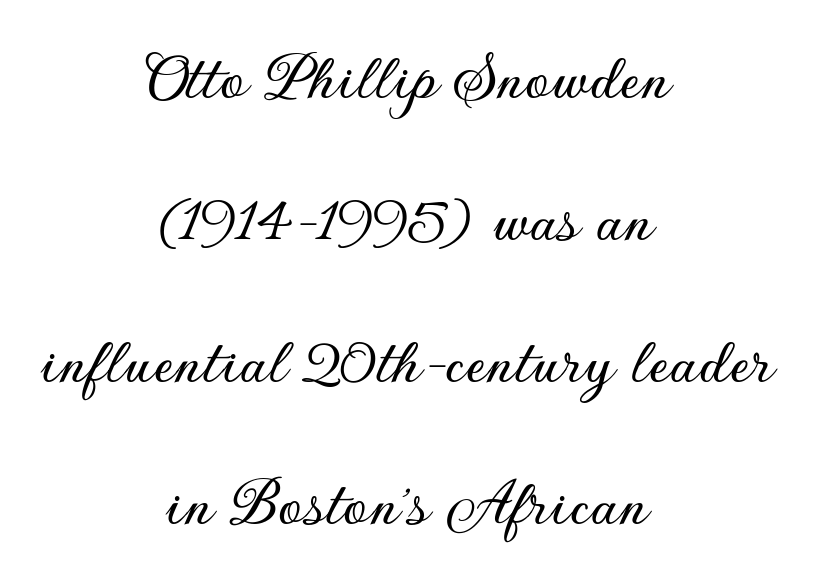
{"serif": "no", "width": "normal", "stroke_contrast": "low", "x_height": "small", "monospaced": "no", "underline": "no", "align": "center", "line_spacing": "loose", "line_spacing_ratio": 2.03, "letter_spacing": "normal", "letter_spacing_em": 0.0, "glyph_px": 70}
